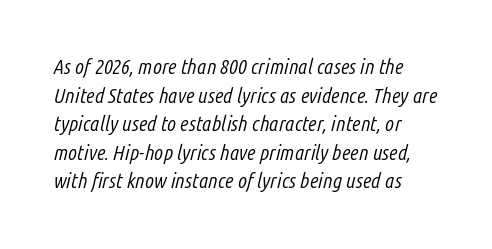
Observe the ordinary spacing: letters are neighbours, not strangers. This block has exactly the height ordinary leading produces. The specimen omits any rule beneath the text block's lines. The typeface has the unassuming heft of standard copy or less.
